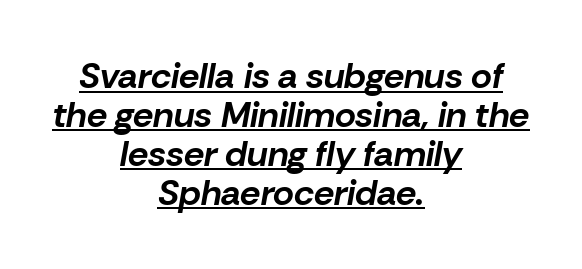
The image shows 36 px bold type, italic (leaning right); set centered, tight line spacing (1.08x), normal letter spacing, underlined; low stroke contrast and a medium x-height.
